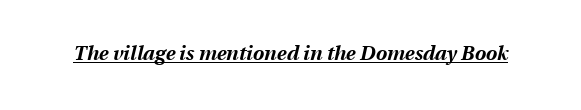
{"italic": "yes", "lean": "right", "slant_degrees": 13, "bold": "yes", "underline": "yes", "letter_spacing": "normal", "letter_spacing_em": 0.0, "glyph_px": 20}
